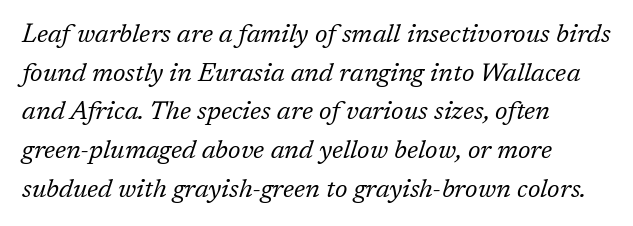
Q: Is the text bold? A: No.
Q: Is the text italic (slanted)? A: Yes, it leans right by about 17 degrees.
Q: Is the text underlined? A: No.
Q: How is the paragraph aligned? A: Left-aligned.
Q: Is the spacing between letters normal or unusually wide? A: Normal.
Q: Is the spacing between lines tight, normal or loose? A: Normal.
